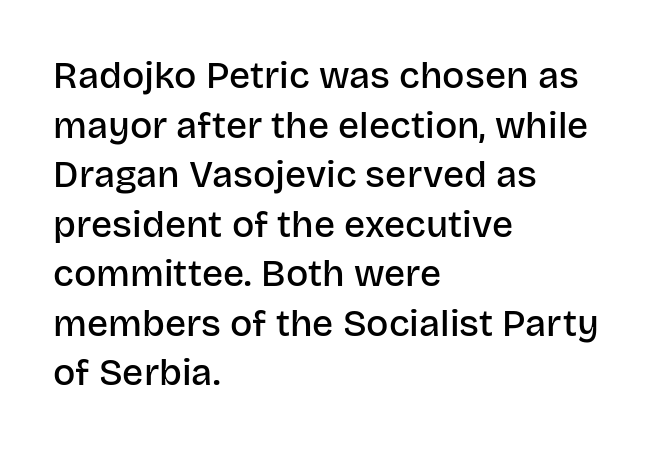
{"serif": "no", "italic": "no", "bold": "semi", "weight": "semibold", "width": "normal", "stroke_contrast": "low", "x_height": "large", "monospaced": "no", "underline": "no", "align": "left", "line_spacing": "normal", "line_spacing_ratio": 1.34, "letter_spacing": "normal", "letter_spacing_em": 0.0, "glyph_px": 37}
